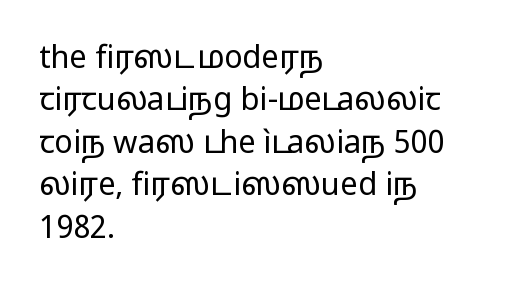
The image shows 31 px regular-weight, wide sans-serif type, upright; set left-aligned, normal line spacing (1.37x), normal letter spacing, not underlined; low stroke contrast and a medium x-height.
